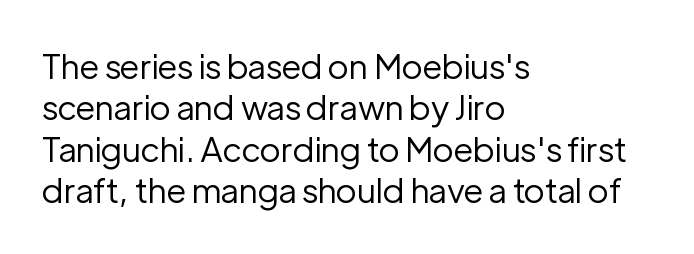
Q: Is the text bold? A: No.
Q: Is the text italic (slanted)? A: No, it is upright.
Q: Is the typeface a serif or a sans-serif typeface? A: Sans-serif.
Q: Is the text underlined? A: No.
Q: How is the paragraph aligned? A: Left-aligned.
Q: Is the spacing between letters normal or unusually wide? A: Normal.
Q: Width (condensed, normal, or wide)? A: Normal.
Q: Stroke contrast? A: Low.
Q: x-height? A: Medium.
Q: Monospaced? A: No.
